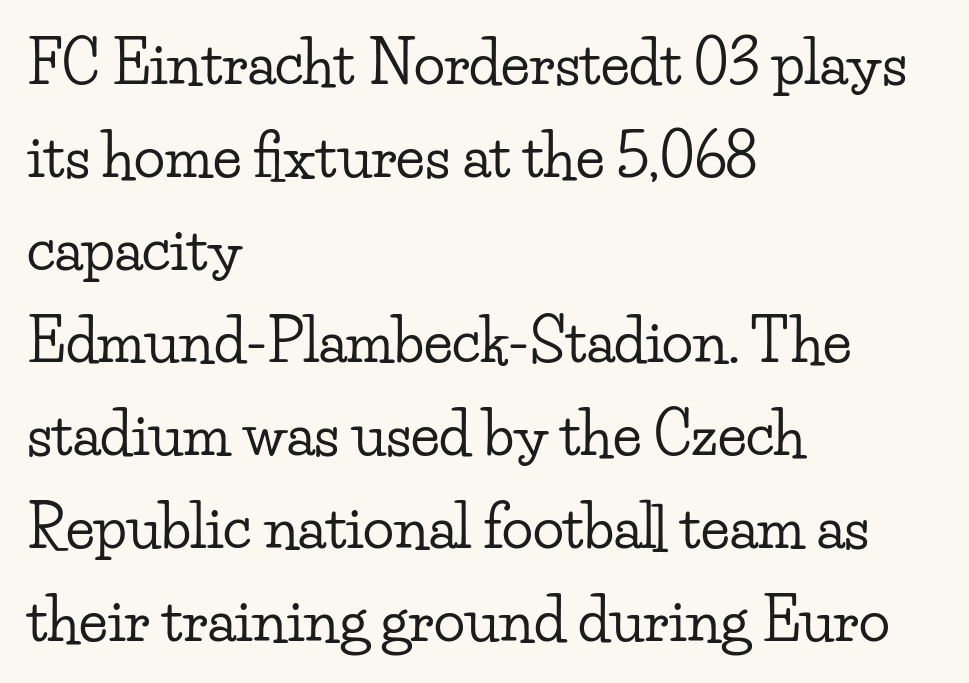
Q: Is the text italic (slanted)? A: No, it is upright.
Q: Is the typeface a serif or a sans-serif typeface? A: Serif.
Q: Is the text underlined? A: No.
Q: How is the paragraph aligned? A: Left-aligned.
Q: Is the spacing between letters normal or unusually wide? A: Normal.
Q: Is the spacing between lines tight, normal or loose? A: Normal.
Q: Width (condensed, normal, or wide)? A: Wide.
Q: Stroke contrast? A: Low.
Q: x-height? A: Small.
Q: Monospaced? A: No.
